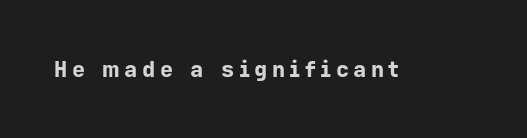
Q: Is the text bold? A: Yes.
Q: Is the text italic (slanted)? A: No, it is upright.
Q: Is the text underlined? A: No.
Q: Is the spacing between letters normal or unusually wide? A: Unusually wide.
